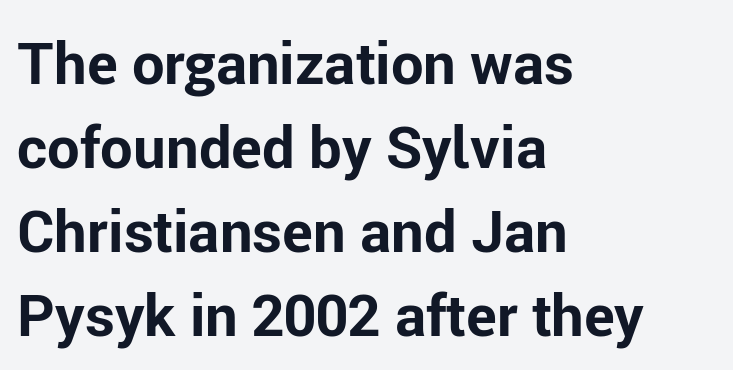
{"serif": "no", "italic": "no", "bold": "yes", "weight": "bold", "width": "normal", "stroke_contrast": "low", "x_height": "medium", "monospaced": "no", "underline": "no", "align": "left", "line_spacing": "normal", "line_spacing_ratio": 1.45, "letter_spacing": "normal", "letter_spacing_em": 0.0, "glyph_px": 58}
